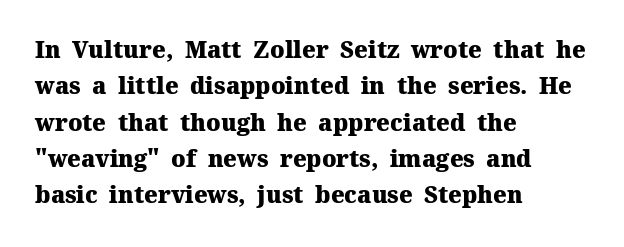
{"italic": "no", "bold": "yes", "underline": "no", "align": "left", "line_spacing": "normal", "line_spacing_ratio": 1.58, "letter_spacing": "normal", "letter_spacing_em": 0.0, "glyph_px": 23}
